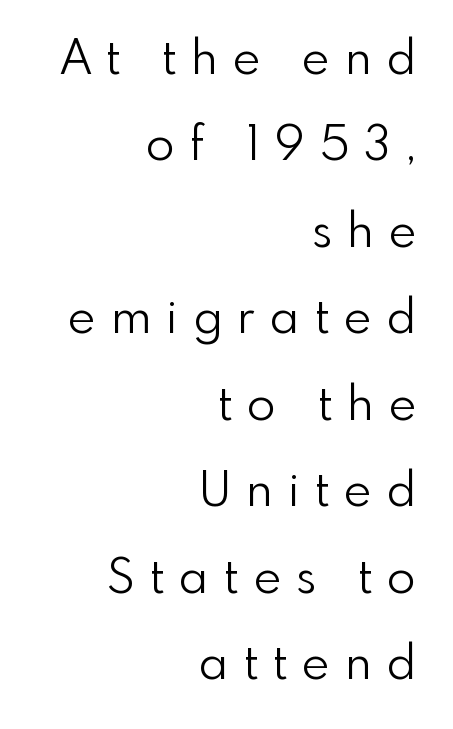
{"serif": "no", "italic": "no", "bold": "no", "weight": "light", "width": "normal", "stroke_contrast": "low", "x_height": "small", "monospaced": "no", "underline": "no", "align": "right", "line_spacing_ratio": 1.84, "letter_spacing": "wide", "letter_spacing_em": 0.33, "glyph_px": 47}
